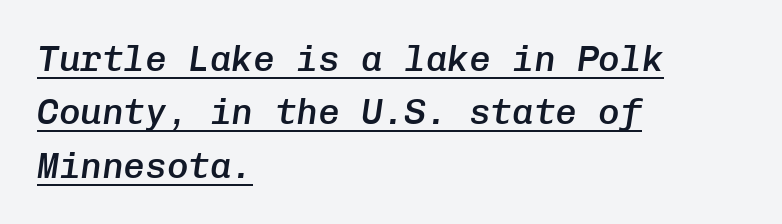
Beneath each row of characters lies a ruled line. Each line starts at the same left margin while the right side varies. A fair bit of extra ink — the face is semibold, not bold. The axis of the letterforms is tilted away from vertical. A typesetter would call this zero additional tracking. Vertical spacing — default.
